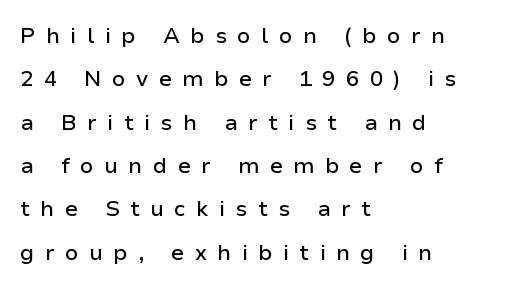
Q: Is the text italic (slanted)? A: No, it is upright.
Q: Is the text underlined? A: No.
Q: How is the paragraph aligned? A: Left-aligned.
Q: Is the spacing between letters normal or unusually wide? A: Unusually wide.
Q: Is the spacing between lines tight, normal or loose? A: Loose.
